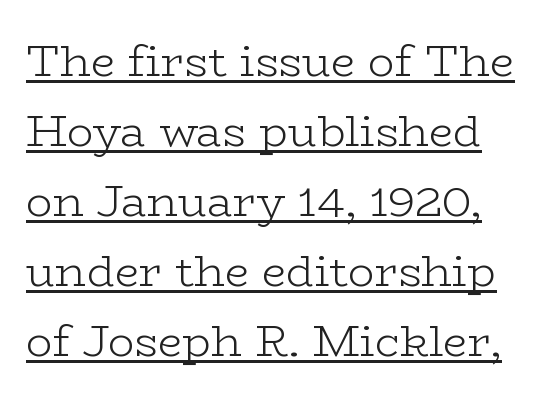
Heft: none added — not bold. Spacing between characters is what you'd get straight out of the box. Serif or sans? Serif — the stroke terminals have little feet. Evenly set lines give the paragraph a standard silhouette. Character widths vary here, with narrow letters taking less room than wide ones. The face used here appears with an underline applied.
